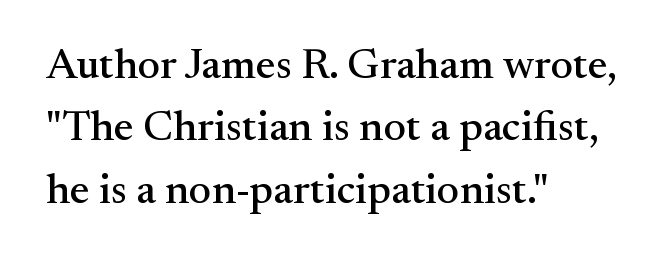
The image shows 43 px serif type, upright; set left-aligned, normal line spacing (1.45x), normal letter spacing, not underlined; medium stroke contrast and a small x-height.
